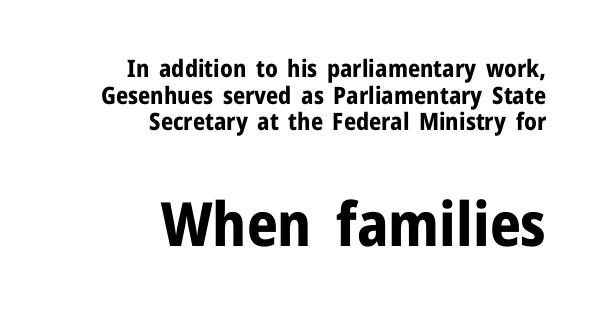
Q: Is the text bold? A: Yes.
Q: Is the text italic (slanted)? A: No, it is upright.
Q: Is the typeface a serif or a sans-serif typeface? A: Sans-serif.
Q: Is the text underlined? A: No.
Q: How is the paragraph aligned? A: Right-aligned.
Q: Is the spacing between letters normal or unusually wide? A: Normal.
Q: Is the spacing between lines tight, normal or loose? A: Tight.
Q: Which block of text is set in a larger size, the first (top) or the second (bottom)? A: The second (bottom) one.
Q: Width (condensed, normal, or wide)? A: Normal.
Q: Stroke contrast? A: Low.
Q: x-height? A: Medium.
Q: Monospaced? A: No.
